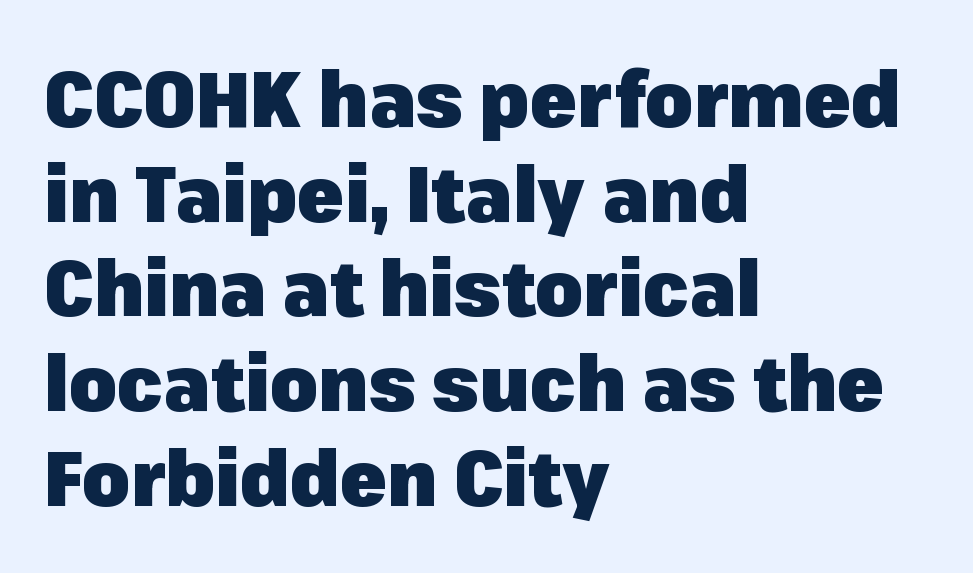
The image shows 77 px heavy sans-serif type, upright; set left-aligned, line spacing 1.23x, normal letter spacing, not underlined; low stroke contrast and a medium x-height.
